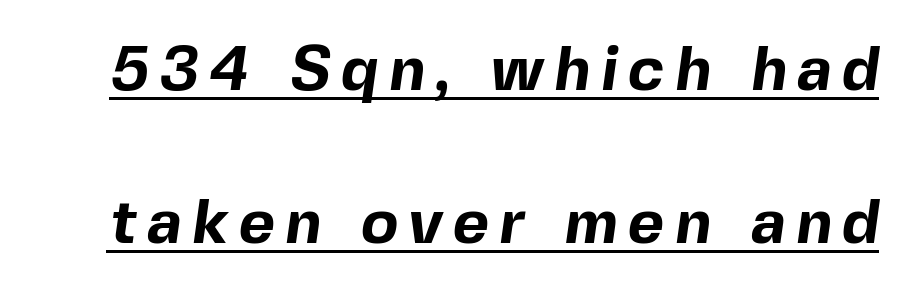
Q: Is the text bold? A: Yes.
Q: Is the typeface a serif or a sans-serif typeface? A: Sans-serif.
Q: Is the text underlined? A: Yes.
Q: Is the spacing between lines tight, normal or loose? A: Loose.
Q: Width (condensed, normal, or wide)? A: Normal.
Q: x-height? A: Medium.
Q: Monospaced? A: No.
